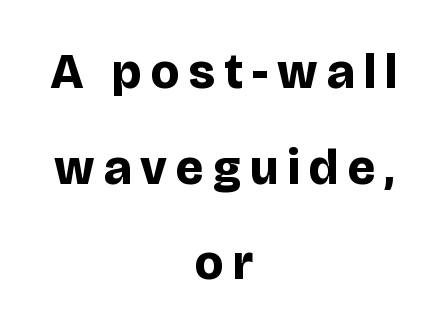
The face used here has the dense, thick strokes of a bold. Letterform terminals end flat and unadorned throughout the passage. Each line is balanced around a shared central axis. Widely set lines give the paragraph a tall, airy silhouette. Underlining? Definitely not there.
